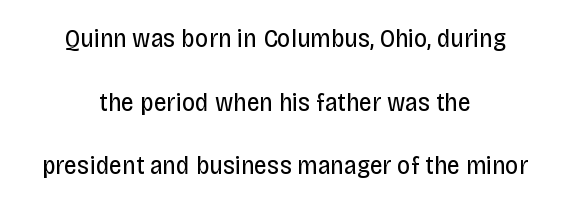
{"italic": "no", "bold": "no", "underline": "no", "align": "center", "line_spacing": "loose", "line_spacing_ratio": 2.45, "letter_spacing": "normal", "letter_spacing_em": 0.0, "glyph_px": 26}
